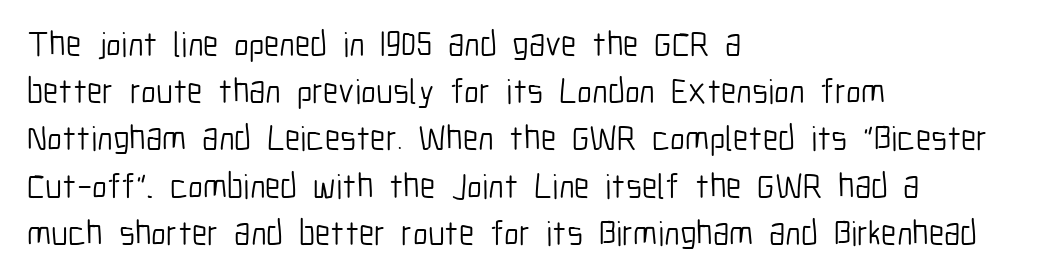
The image shows 35 px light, condensed sans-serif type, upright; set left-aligned, normal line spacing (1.35x), normal letter spacing, not underlined; low stroke contrast and a medium x-height.
